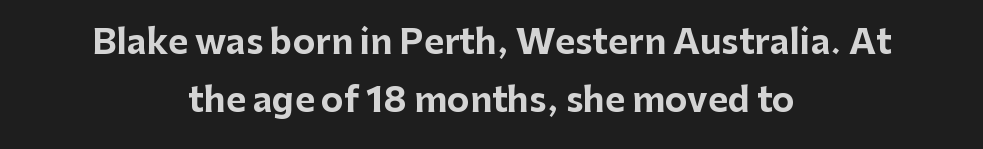
{"serif": "no", "italic": "no", "bold": "yes", "weight": "bold", "width": "normal", "stroke_contrast": "low", "x_height": "medium", "monospaced": "no", "underline": "no", "align": "center", "line_spacing_ratio": 1.71, "letter_spacing": "normal", "letter_spacing_em": 0.0, "glyph_px": 34}
